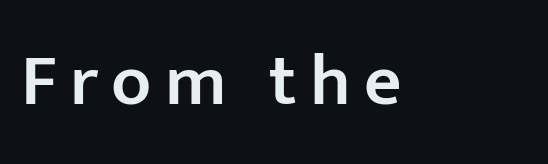
Firm but not heavy-handed strokes: this text is semibold. Posture: upright roman. The rendering uses natural spacing where letterforms have individual widths. The passage shown is not underscored anywhere. This sample uses a sans-serif face.
